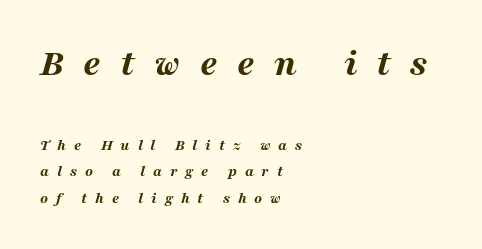
{"italic": "yes", "lean": "right", "slant_degrees": 16, "bold": "yes", "weight": "bold", "width": "wide", "stroke_contrast": "medium", "x_height": "medium", "monospaced": "no", "underline": "no", "align": "left", "line_spacing": "normal", "line_spacing_ratio": 1.64, "letter_spacing": "wide", "letter_spacing_em": 0.49, "larger_block": "first", "size_ratio": 2.44, "glyph_px": 39}
